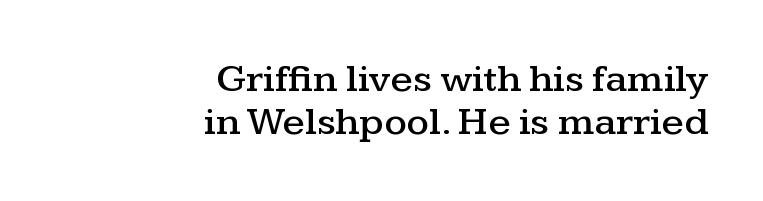
The image shows 40 px wide serif type, upright; set right-aligned, tight line spacing (1.07x), normal letter spacing, not underlined; medium stroke contrast and a medium x-height.
